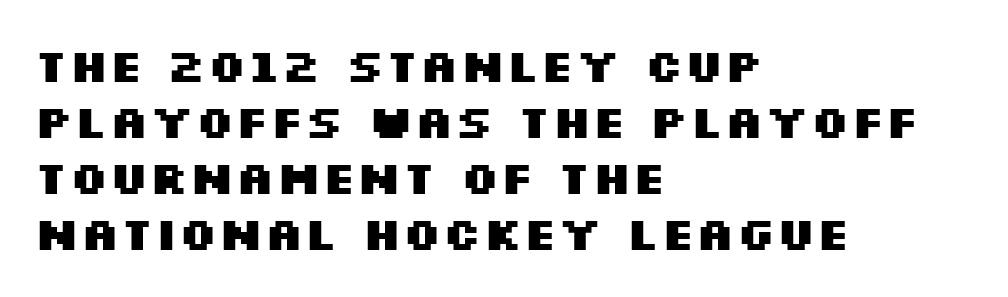
{"serif": "no", "italic": "no", "bold": "yes", "weight": "heavy", "width": "wide", "stroke_contrast": "medium", "x_height": "large", "monospaced": "no", "underline": "no", "align": "left", "line_spacing_ratio": 1.22, "letter_spacing": "normal", "letter_spacing_em": 0.0, "glyph_px": 46}
